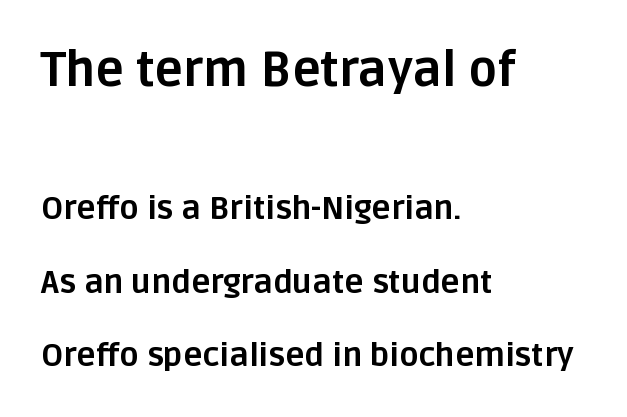
Q: Is the text bold? A: Yes.
Q: Is the text italic (slanted)? A: No, it is upright.
Q: Is the typeface a serif or a sans-serif typeface? A: Sans-serif.
Q: Is the text underlined? A: No.
Q: How is the paragraph aligned? A: Left-aligned.
Q: Is the spacing between letters normal or unusually wide? A: Normal.
Q: Is the spacing between lines tight, normal or loose? A: Loose.
Q: Which block of text is set in a larger size, the first (top) or the second (bottom)? A: The first (top) one.
Q: Width (condensed, normal, or wide)? A: Normal.
Q: Stroke contrast? A: Low.
Q: x-height? A: Large.
Q: Monospaced? A: No.
